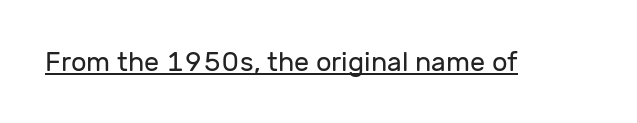
Vertical stems look standard width or narrower in stroke. This sample carries an underscore along the baseline area. Notice how the stems are strictly vertical — no italics here. Spacing between characters is what you'd get straight out of the box.
